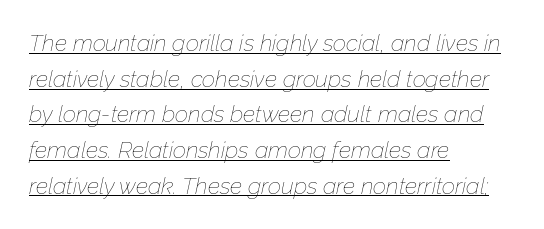
{"italic": "yes", "lean": "right", "slant_degrees": 12, "bold": "no", "underline": "yes", "align": "left", "line_spacing": "normal", "line_spacing_ratio": 1.55, "letter_spacing": "normal", "letter_spacing_em": 0.0, "glyph_px": 23}
